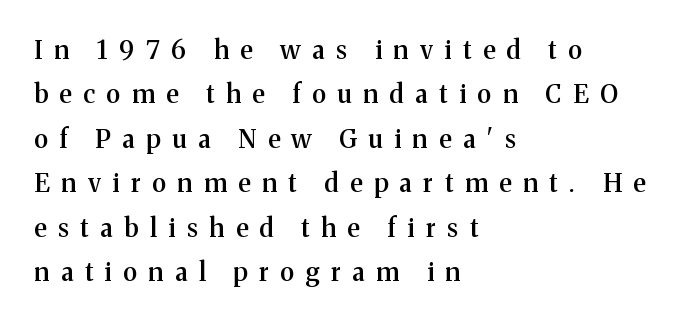
Anything drawn beneath the words? Only blank space. Does the copy run flush right? No — it runs flush left. Ordinary non-slanted type is in use. Observe the wide spacing: letters keep a clear distance from each other. The sample has been set in demibold, a notch under bold.
